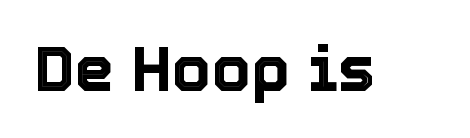
Q: Is the text italic (slanted)? A: No, it is upright.
Q: Is the text underlined? A: No.
Q: Is the spacing between letters normal or unusually wide? A: Normal.
Q: Width (condensed, normal, or wide)? A: Normal.
Q: x-height? A: Medium.
Q: Monospaced? A: No.
